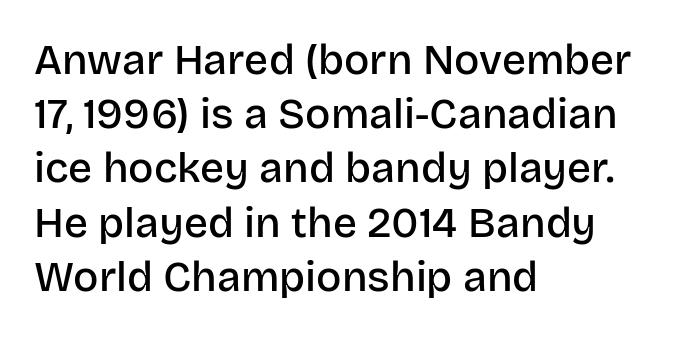
The image shows 42 px semibold sans-serif type, upright; set left-aligned, normal line spacing (1.29x), normal letter spacing, not underlined; low stroke contrast and a large x-height.
